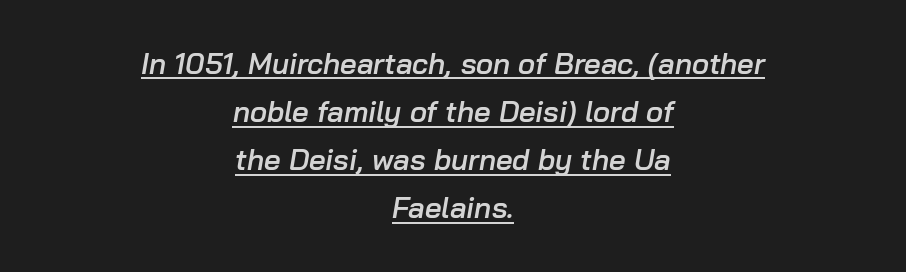
The image shows 29 px semibold type, italic (leaning right); set centered, normal line spacing (1.66x), normal letter spacing, underlined; low stroke contrast and a medium x-height.
